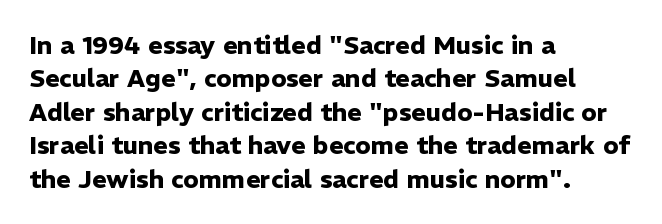
The image shows 25 px bold type, upright; set left-aligned, normal line spacing (1.34x), normal letter spacing, not underlined.
